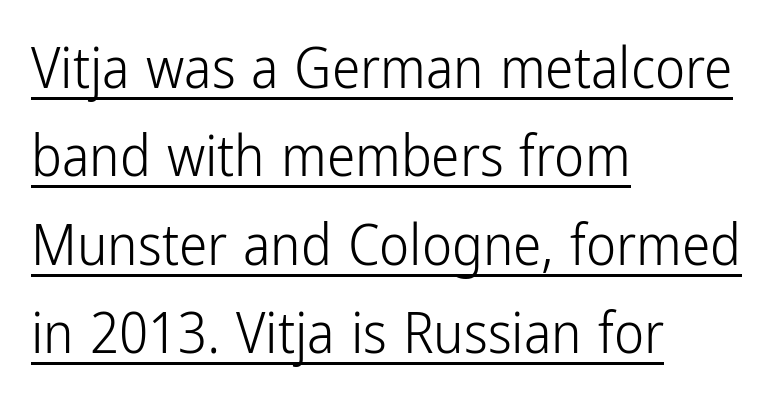
Quick note: not italic, upright. The text was rendered using a sans face with plain stroke endings. Proportional: the letters do not fall into vertical columns. Check the space under the baseline: a stroke is drawn there.
